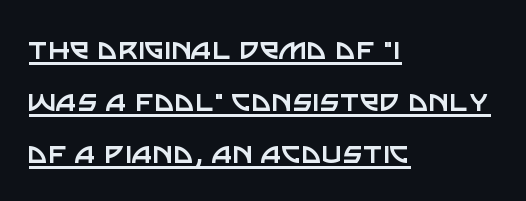
Q: Is the text bold? A: No.
Q: Is the text italic (slanted)? A: No, it is upright.
Q: Is the typeface a serif or a sans-serif typeface? A: Sans-serif.
Q: Is the text underlined? A: Yes.
Q: How is the paragraph aligned? A: Left-aligned.
Q: Is the spacing between letters normal or unusually wide? A: Normal.
Q: Is the spacing between lines tight, normal or loose? A: Normal.
Q: Width (condensed, normal, or wide)? A: Normal.
Q: Stroke contrast? A: Low.
Q: x-height? A: Large.
Q: Monospaced? A: No.
